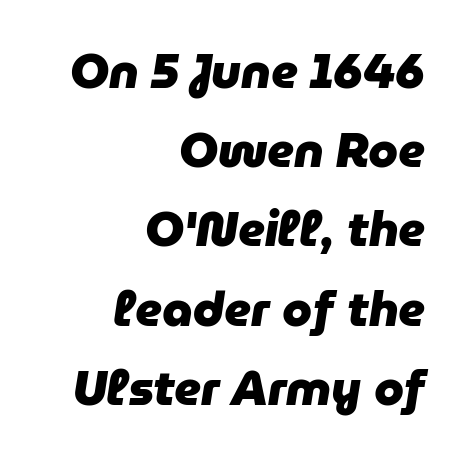
Unmarked baselines from the first word to the last. Is the type bold? Yes — the strokes are clearly thick and heavy. The gaps between neighbouring characters are ordinary and unremarkable. A typesetter would call this proportional, since set widths differ per character. Line spacing here is normal.
